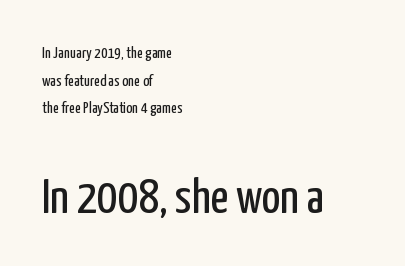
Default kerning and tracking; the words read as compact shapes. Layout note: lines flush left. Each letter keeps its own natural width here, so spacing adapts to shape. Small over large — that's the arrangement of the two blocks here. Notice how the stems are strictly vertical — no italics here.
